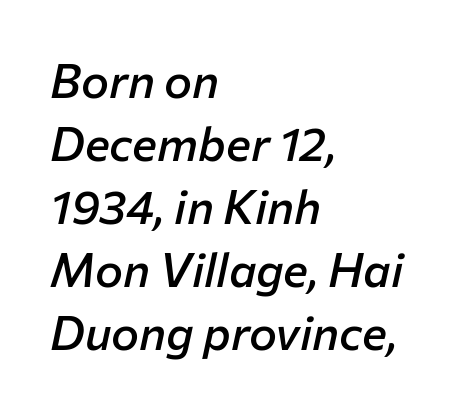
{"italic": "yes", "lean": "right", "slant_degrees": 12, "bold": "semi", "weight": "semibold", "width": "normal", "stroke_contrast": "low", "x_height": "medium", "monospaced": "no", "underline": "no", "align": "left", "line_spacing": "normal", "line_spacing_ratio": 1.34, "letter_spacing": "normal", "letter_spacing_em": 0.0, "glyph_px": 47}
